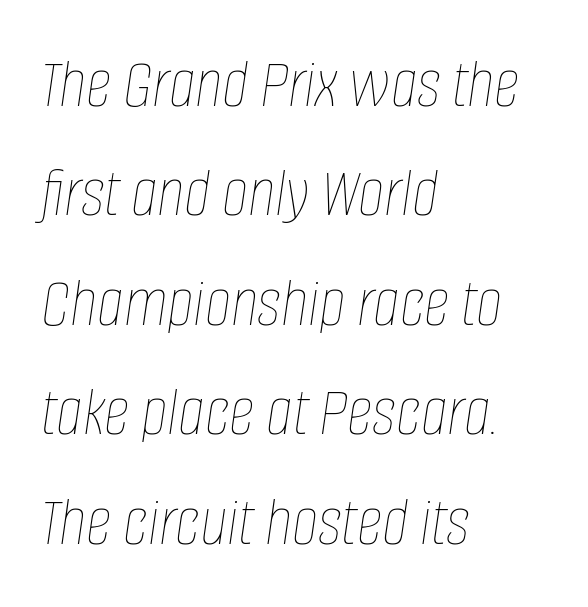
Q: Is the text bold? A: No.
Q: Is the text italic (slanted)? A: Yes, it leans right by about 8 degrees.
Q: Is the text underlined? A: No.
Q: How is the paragraph aligned? A: Left-aligned.
Q: Is the spacing between letters normal or unusually wide? A: Normal.
Q: Is the spacing between lines tight, normal or loose? A: Normal.
Q: Width (condensed, normal, or wide)? A: Condensed.
Q: Stroke contrast? A: Low.
Q: x-height? A: Large.
Q: Monospaced? A: No.
